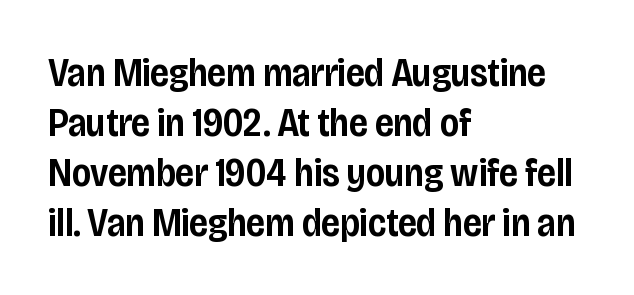
The image shows 40 px semibold, condensed sans-serif type, upright; set left-aligned, normal line spacing (1.25x), normal letter spacing, not underlined; low stroke contrast and a large x-height.
